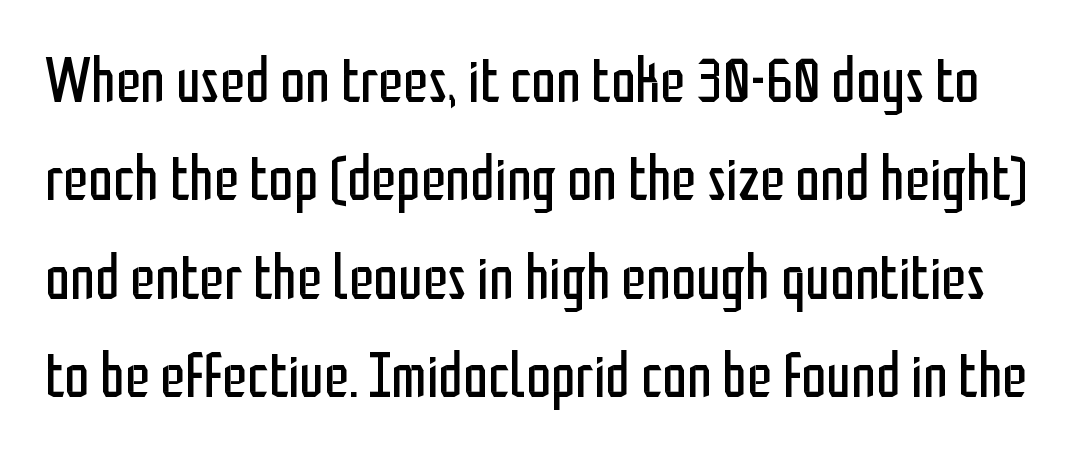
The image shows 63 px regular-weight, condensed sans-serif type, upright; set normal line spacing (1.56x), normal letter spacing, not underlined; low stroke contrast and a medium x-height.
